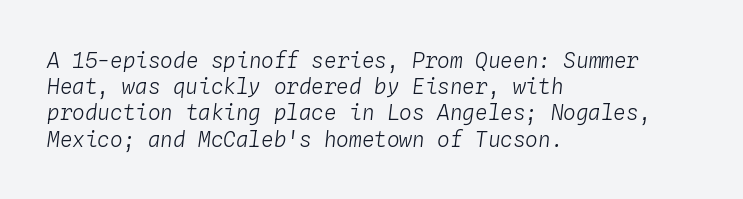
The image shows 21 px text type, italic (leaning right); set left-aligned, normal line spacing (1.25x), normal letter spacing, not underlined.
